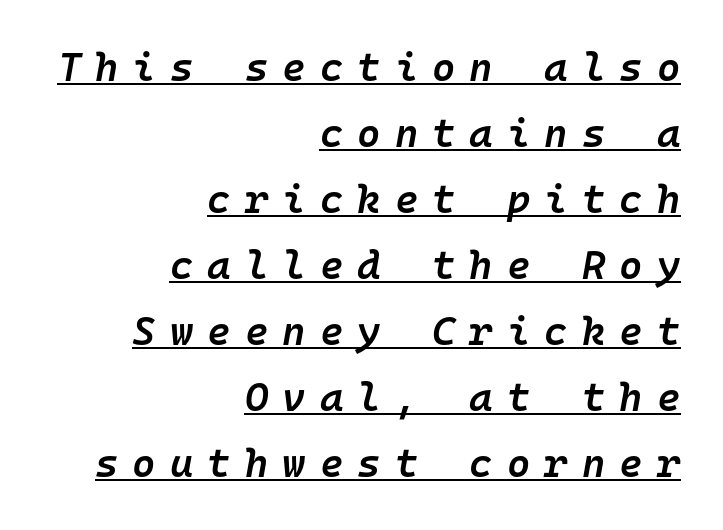
Characters are canted at an angle relative to the baseline's perpendicular. The face used here appears with an underline applied. Reading down the column, the eye jumps a familiar distance to each next line. A semibold gives these letters moderate extra thickness, short of bold. Do the characters align in a grid? Yes, the font is monospaced.
